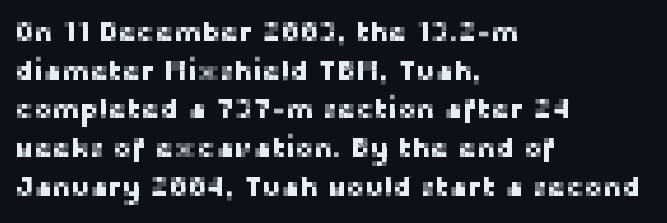
The image shows 28 px sans-serif type, upright; set left-aligned, normal line spacing (1.38x), normal letter spacing, not underlined; low stroke contrast and a medium x-height.
